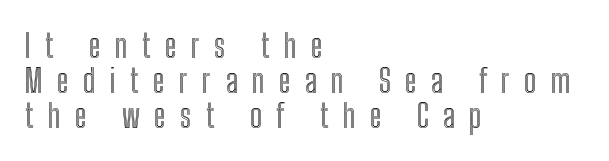
{"italic": "no", "width": "condensed", "x_height": "medium", "monospaced": "no", "underline": "no", "align": "left", "line_spacing": "tight", "line_spacing_ratio": 1.06, "letter_spacing": "wide", "letter_spacing_em": 0.43, "glyph_px": 33}
